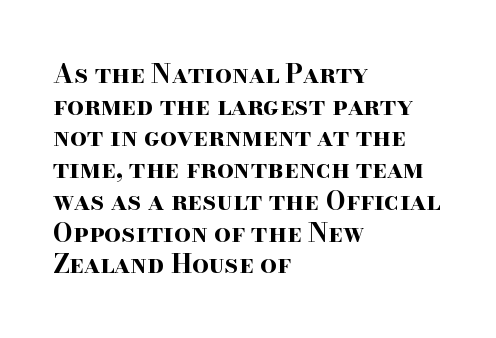
Q: Is the text bold? A: Yes.
Q: Is the text italic (slanted)? A: No, it is upright.
Q: Is the text underlined? A: No.
Q: How is the paragraph aligned? A: Left-aligned.
Q: Is the spacing between letters normal or unusually wide? A: Normal.
